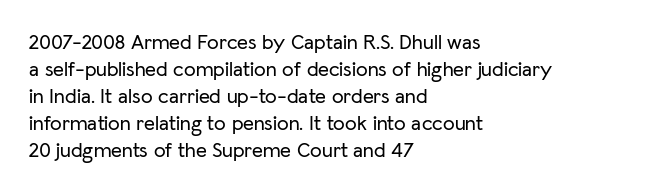
Q: Is the text italic (slanted)? A: No, it is upright.
Q: Is the text underlined? A: No.
Q: How is the paragraph aligned? A: Left-aligned.
Q: Is the spacing between letters normal or unusually wide? A: Normal.
Q: Is the spacing between lines tight, normal or loose? A: Normal.
